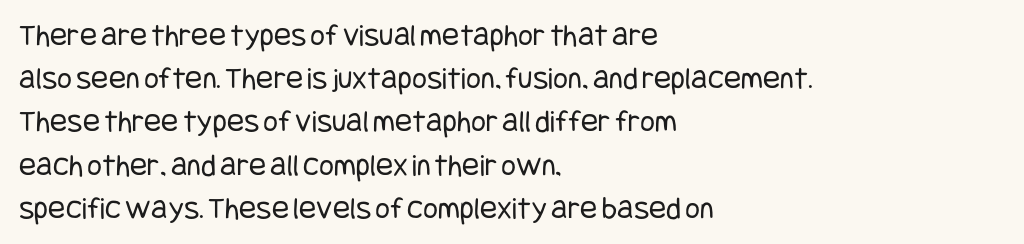
Q: Is the text bold? A: No.
Q: Is the text italic (slanted)? A: No, it is upright.
Q: Is the typeface a serif or a sans-serif typeface? A: Sans-serif.
Q: Is the text underlined? A: No.
Q: How is the paragraph aligned? A: Left-aligned.
Q: Is the spacing between letters normal or unusually wide? A: Normal.
Q: Is the spacing between lines tight, normal or loose? A: Normal.
Q: Width (condensed, normal, or wide)? A: Condensed.
Q: Stroke contrast? A: Low.
Q: x-height? A: Large.
